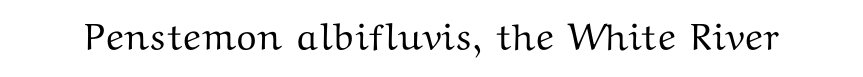
Posture: straight, roman, zero tilt. What stands out about the letter spacing? Nothing — it is the standard amount. In terms of letterform style, serifs are clearly present. Character widths vary here, with narrow letters taking less room than wide ones. Nobody drew a line under any word here.
